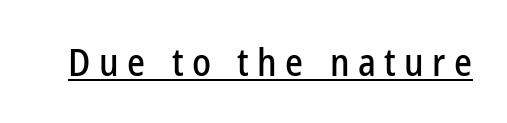
The image shows 38 px condensed sans-serif type, upright; set unusually wide letter spacing (+0.22 em), underlined; low stroke contrast and a medium x-height.
